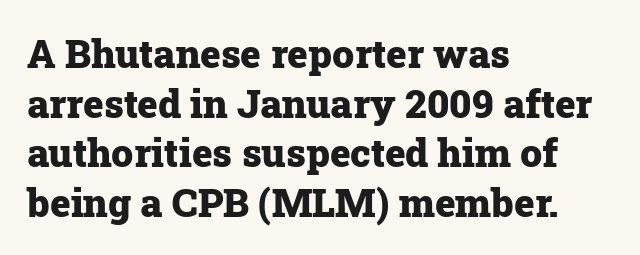
The passage is arranged the way most books set body copy — flush left. Each letter keeps its own natural width here, so spacing adapts to shape. The axis of the letterforms is exactly vertical. Look at the bottom of the vertical strokes: they flare into serifs here. Pretty heavy lettering here — definitely bold. Leading: standard.
